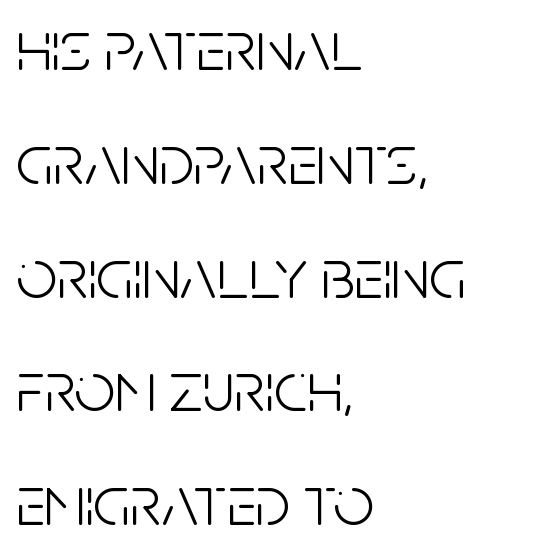
Q: Is the text bold? A: No.
Q: Is the text italic (slanted)? A: No, it is upright.
Q: Is the typeface a serif or a sans-serif typeface? A: Sans-serif.
Q: Is the text underlined? A: No.
Q: How is the paragraph aligned? A: Left-aligned.
Q: Is the spacing between letters normal or unusually wide? A: Normal.
Q: Is the spacing between lines tight, normal or loose? A: Normal.
Q: Width (condensed, normal, or wide)? A: Condensed.
Q: Stroke contrast? A: Low.
Q: x-height? A: Large.
Q: Monospaced? A: No.
